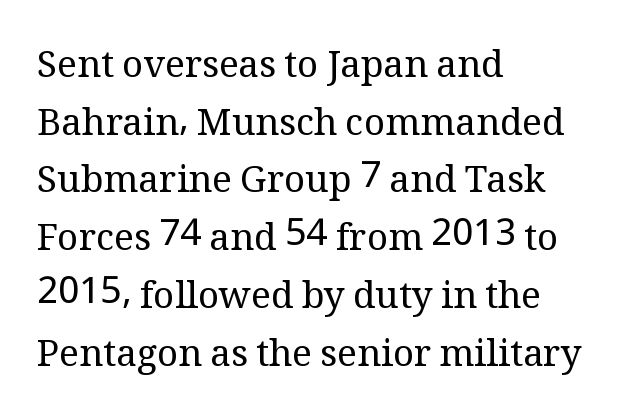
{"serif": "yes", "italic": "no", "bold": "no", "weight": "regular", "width": "normal", "stroke_contrast": "medium", "x_height": "medium", "monospaced": "no", "underline": "no", "align": "left", "line_spacing": "normal", "line_spacing_ratio": 1.56, "letter_spacing": "normal", "letter_spacing_em": 0.0, "glyph_px": 37}
